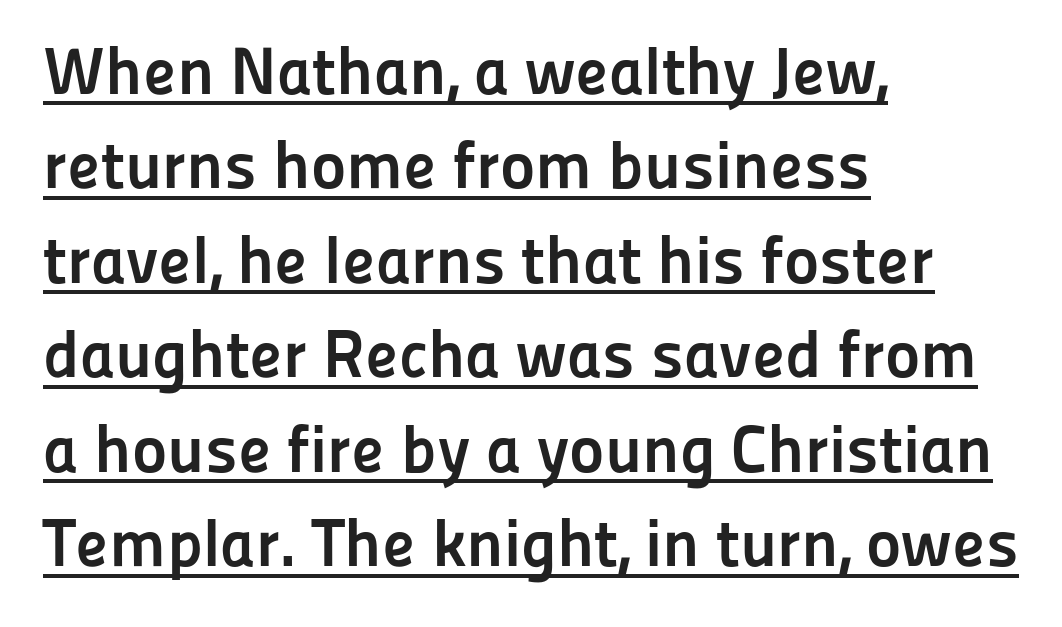
{"serif": "no", "italic": "no", "bold": "yes", "weight": "semibold", "width": "normal", "stroke_contrast": "low", "x_height": "medium", "monospaced": "no", "underline": "yes", "align": "left", "line_spacing": "normal", "line_spacing_ratio": 1.41, "letter_spacing": "normal", "letter_spacing_em": 0.0, "glyph_px": 67}
